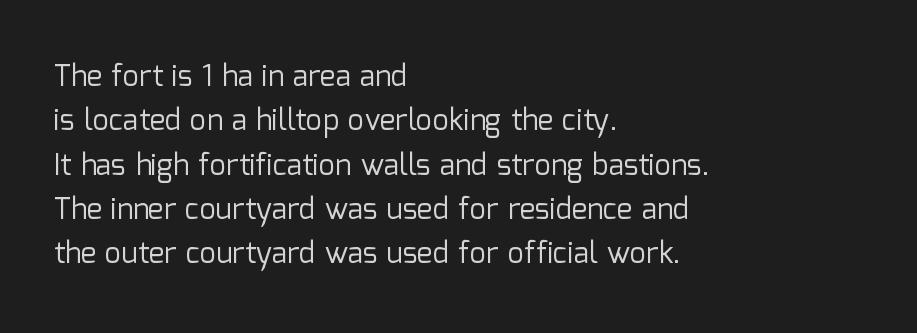
The image shows 29 px regular-weight sans-serif type, upright; set left-aligned, normal line spacing (1.53x), normal letter spacing, not underlined; low stroke contrast and a medium x-height.
